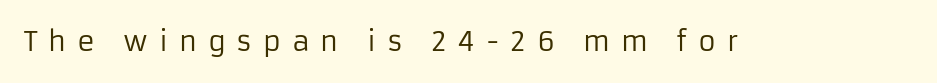
{"italic": "no", "bold": "no", "underline": "no", "letter_spacing": "wide", "letter_spacing_em": 0.4, "glyph_px": 27}
